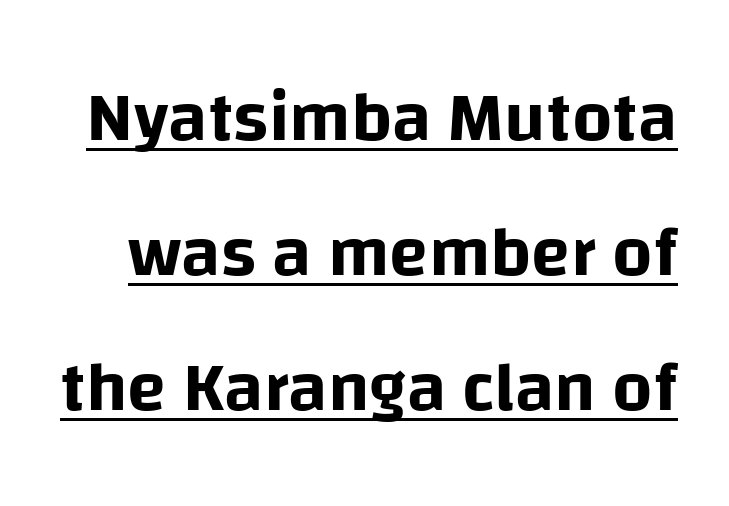
Q: Is the text italic (slanted)? A: No, it is upright.
Q: Is the typeface a serif or a sans-serif typeface? A: Sans-serif.
Q: Is the text underlined? A: Yes.
Q: Is the spacing between letters normal or unusually wide? A: Normal.
Q: Is the spacing between lines tight, normal or loose? A: Loose.
Q: Width (condensed, normal, or wide)? A: Normal.
Q: Stroke contrast? A: Low.
Q: x-height? A: Large.
Q: Monospaced? A: No.
